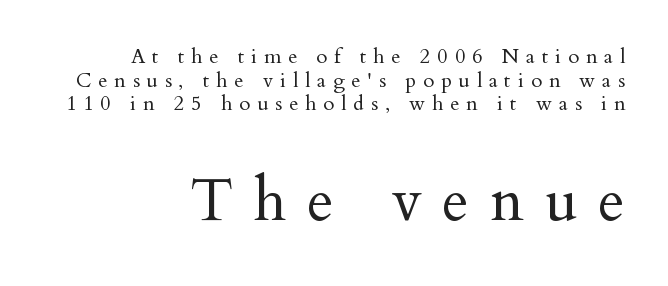
Q: Is the text bold? A: No.
Q: Is the text italic (slanted)? A: No, it is upright.
Q: Is the typeface a serif or a sans-serif typeface? A: Serif.
Q: Is the text underlined? A: No.
Q: How is the paragraph aligned? A: Right-aligned.
Q: Is the spacing between letters normal or unusually wide? A: Unusually wide.
Q: Which block of text is set in a larger size, the first (top) or the second (bottom)? A: The second (bottom) one.
Q: Width (condensed, normal, or wide)? A: Normal.
Q: Stroke contrast? A: Medium.
Q: x-height? A: Small.
Q: Monospaced? A: No.
